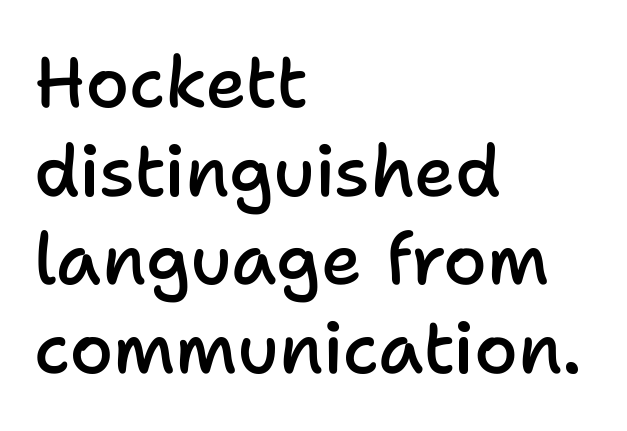
The image shows 71 px semibold sans-serif type, upright; set left-aligned, normal line spacing (1.25x), normal letter spacing, not underlined; low stroke contrast and a medium x-height.
